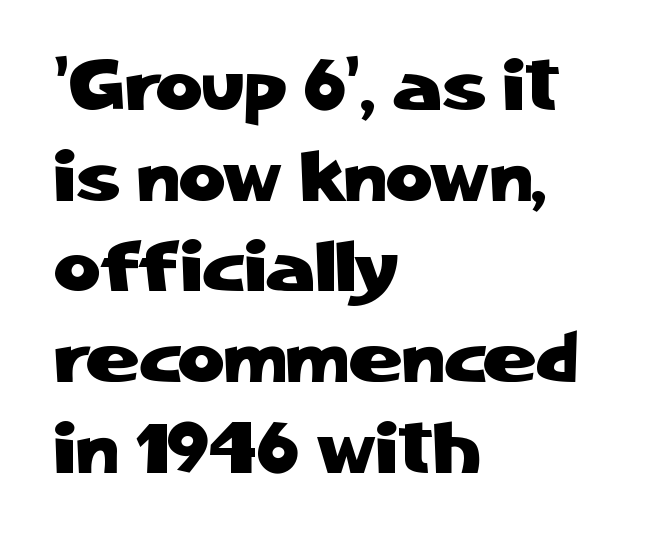
Observe the absence of serifs on each vertical stroke in this sample. Which margin do the lines hug? The left one — the right edge is uneven. Here the designer chose a conventional face with non-uniform glyph widths. Underline: absent. The passage shown stacks its lines at a standard gap.
